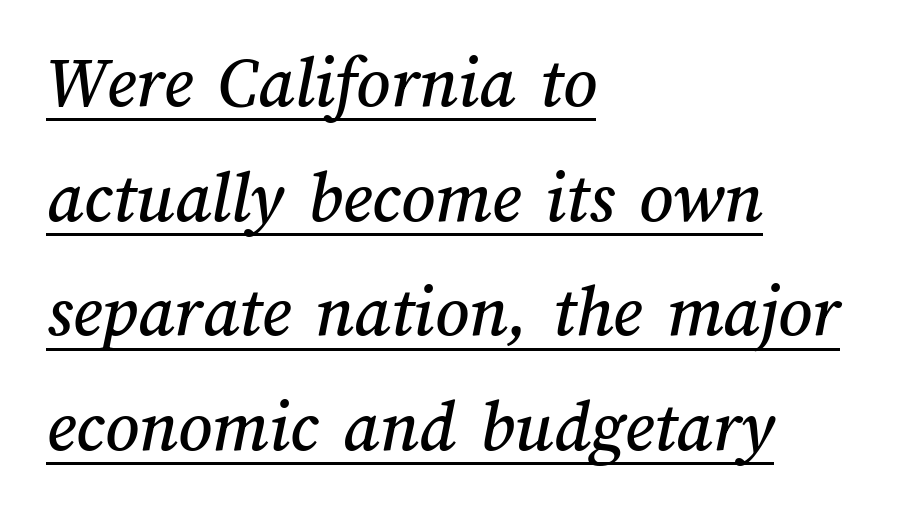
Q: Is the text underlined? A: Yes.
Q: How is the paragraph aligned? A: Left-aligned.
Q: Is the spacing between letters normal or unusually wide? A: Normal.
Q: Is the spacing between lines tight, normal or loose? A: Normal.
Q: Width (condensed, normal, or wide)? A: Normal.
Q: Stroke contrast? A: Medium.
Q: x-height? A: Medium.
Q: Monospaced? A: No.
